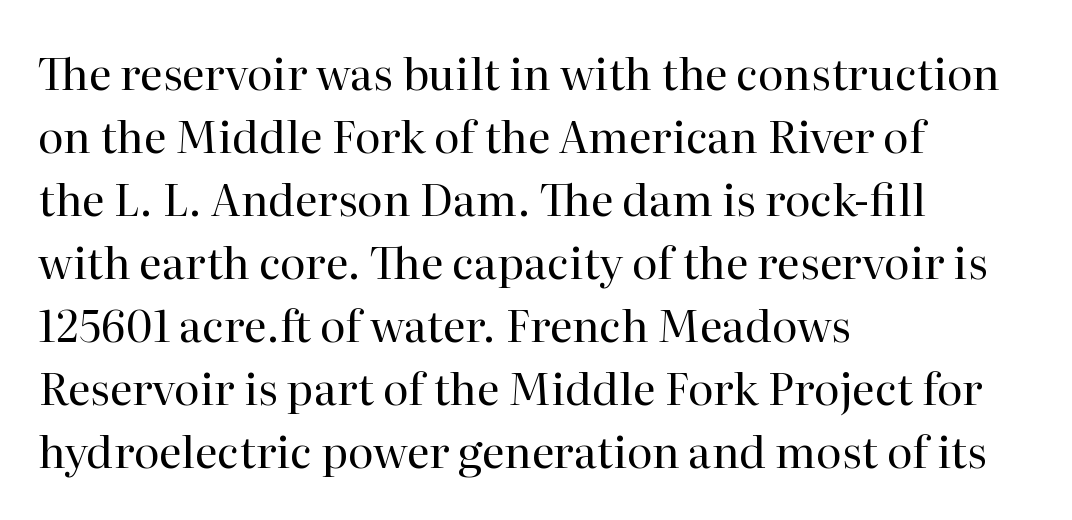
{"serif": "yes", "italic": "no", "bold": "no", "weight": "regular", "width": "normal", "stroke_contrast": "high", "x_height": "medium", "monospaced": "no", "underline": "no", "align": "left", "line_spacing": "normal", "line_spacing_ratio": 1.43, "letter_spacing": "normal", "letter_spacing_em": 0.0, "glyph_px": 44}
